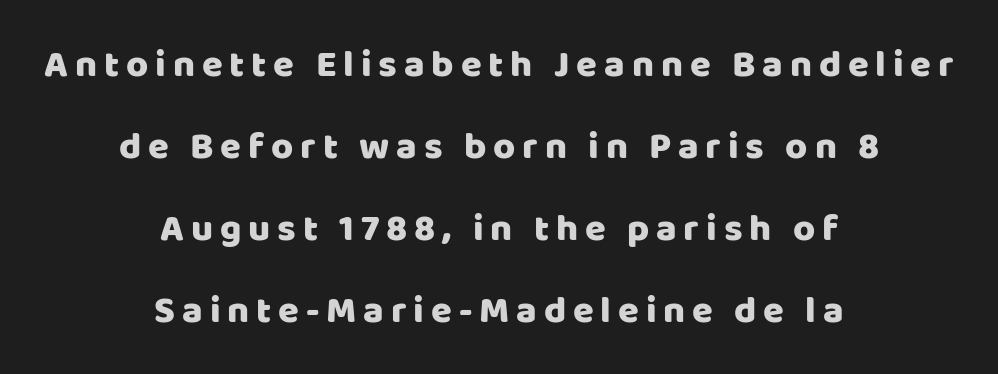
Q: Is the text italic (slanted)? A: No, it is upright.
Q: Is the typeface a serif or a sans-serif typeface? A: Sans-serif.
Q: Is the text underlined? A: No.
Q: How is the paragraph aligned? A: Centered.
Q: Is the spacing between lines tight, normal or loose? A: Loose.
Q: Width (condensed, normal, or wide)? A: Normal.
Q: Stroke contrast? A: Low.
Q: x-height? A: Large.
Q: Monospaced? A: No.
